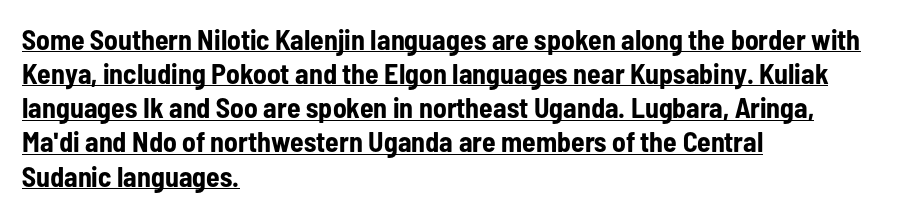
Q: Is the text bold? A: Yes.
Q: Is the text italic (slanted)? A: No, it is upright.
Q: Is the typeface a serif or a sans-serif typeface? A: Sans-serif.
Q: Is the text underlined? A: Yes.
Q: How is the paragraph aligned? A: Left-aligned.
Q: Is the spacing between letters normal or unusually wide? A: Normal.
Q: Width (condensed, normal, or wide)? A: Condensed.
Q: Stroke contrast? A: Low.
Q: x-height? A: Medium.
Q: Monospaced? A: No.
